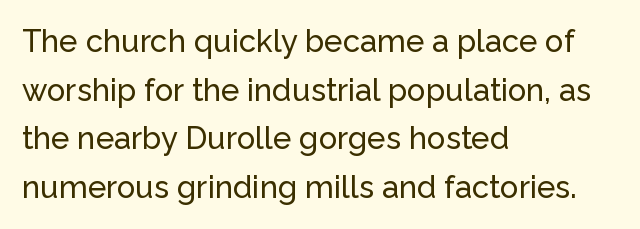
Nope, no serifs anywhere on these letters. The letters stand upright; this is a roman face. These lines sit exactly where default settings would place them. The zone under the glyphs is completely vacant. Does extra space separate the letters? No, they use regular spacing.
